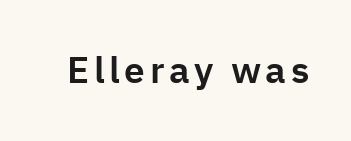
Every character sits straight up, as roman type does. Do the characters align in a grid? No, the font is proportional. A sans-serif font was chosen for this passage. The passage shown is not underscored anywhere.
